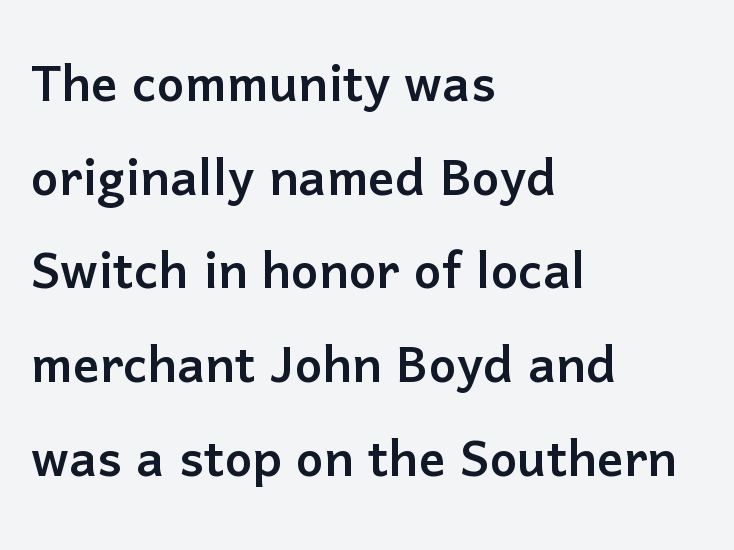
A sans-serif font was chosen for this passage. Characters follow at the spacing the type designer built in. Ascenders rise straight up at ninety degrees. Bare-footed words on every line. This sample is left-justified, so line endings fall wherever the words run out. A normal amount of white space separates one row of letters from the next.
